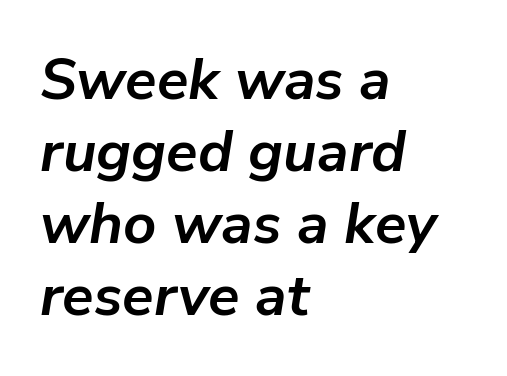
{"italic": "yes", "lean": "right", "slant_degrees": 9, "bold": "yes", "weight": "semibold", "width": "normal", "stroke_contrast": "low", "x_height": "medium", "monospaced": "no", "underline": "no", "align": "left", "line_spacing_ratio": 1.24, "letter_spacing": "normal", "letter_spacing_em": 0.0, "glyph_px": 58}
